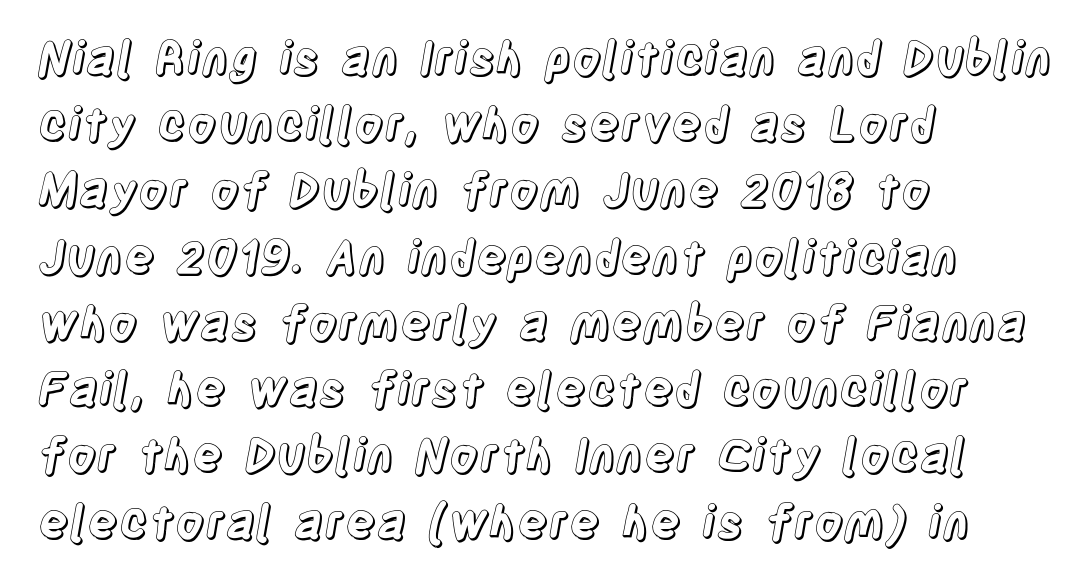
{"width": "condensed", "x_height": "large", "monospaced": "no", "underline": "no", "align": "left", "line_spacing": "normal", "line_spacing_ratio": 1.44, "letter_spacing": "normal", "letter_spacing_em": 0.0, "glyph_px": 46}
